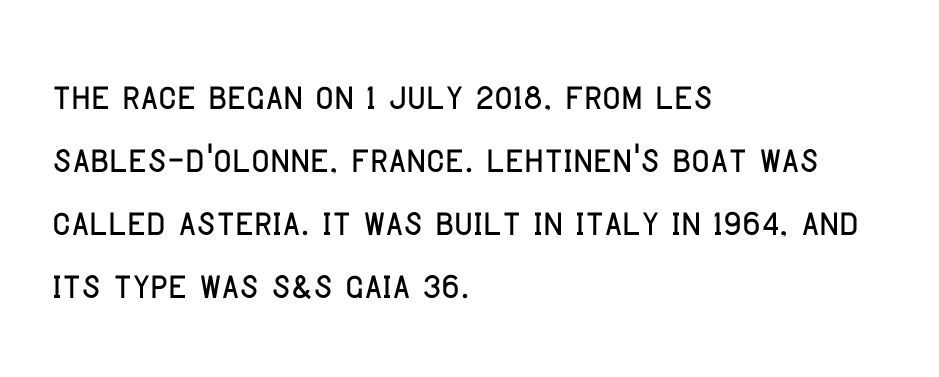
The letters sit at their default tracking, neither squeezed nor spread. Regarding serifs, this sample does without them. Nope, not italic — everything's standing straight. The passage is arranged the way most books set body copy — flush left. Reading down the column, the eye jumps a familiar distance to each next line. The glyphs are unaccompanied by any horizontal stroke below them.
